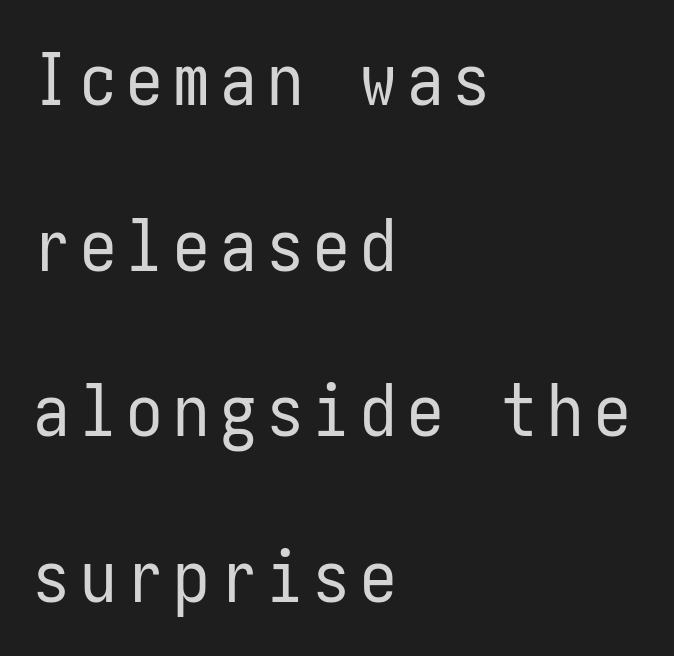
The words here are not underlined. This sample trades compactness for vertical openness between lines. No chunkiness to these letters — they're not bold. The lettering holds an erect, upright posture throughout.
